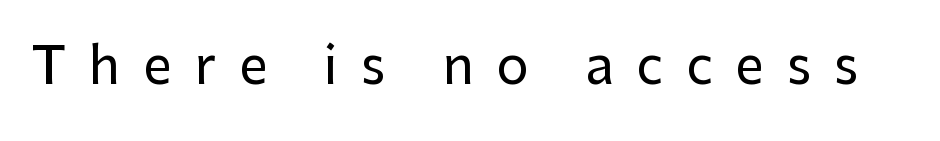
Q: Is the text italic (slanted)? A: No, it is upright.
Q: Is the typeface a serif or a sans-serif typeface? A: Sans-serif.
Q: Is the text underlined? A: No.
Q: Is the spacing between letters normal or unusually wide? A: Unusually wide.
Q: Width (condensed, normal, or wide)? A: Normal.
Q: Stroke contrast? A: Low.
Q: x-height? A: Medium.
Q: Monospaced? A: No.
